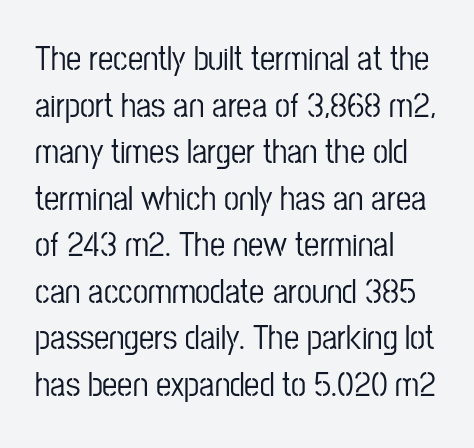
{"serif": "no", "italic": "no", "width": "condensed", "stroke_contrast": "low", "x_height": "medium", "monospaced": "no", "underline": "no", "align": "left", "line_spacing": "normal", "line_spacing_ratio": 1.37, "letter_spacing": "normal", "letter_spacing_em": 0.0, "glyph_px": 34}
